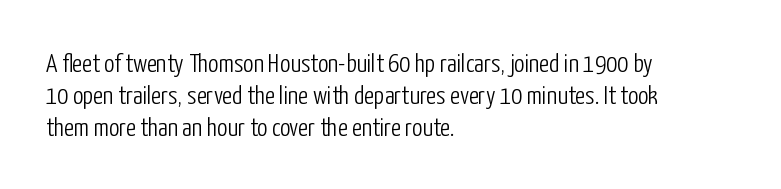
The image shows 26 px text type, upright; set left-aligned, line spacing 1.24x, normal letter spacing, not underlined.
